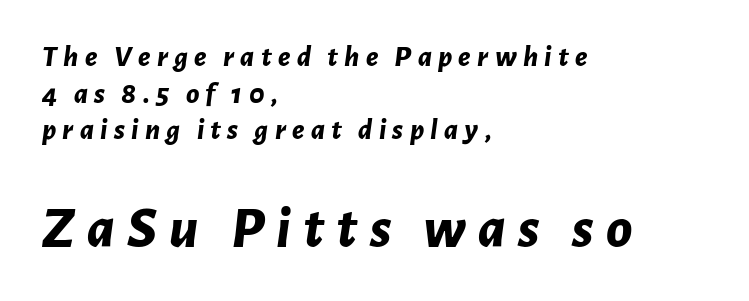
Q: Is the text bold? A: Yes.
Q: Is the text italic (slanted)? A: Yes, it leans right by about 7 degrees.
Q: Is the text underlined? A: No.
Q: How is the paragraph aligned? A: Left-aligned.
Q: Is the spacing between letters normal or unusually wide? A: Unusually wide.
Q: Which block of text is set in a larger size, the first (top) or the second (bottom)? A: The second (bottom) one.
Q: Width (condensed, normal, or wide)? A: Normal.
Q: Stroke contrast? A: Low.
Q: x-height? A: Medium.
Q: Monospaced? A: No.
